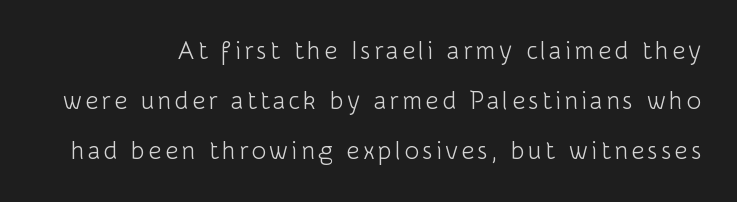
Q: Is the text bold? A: No.
Q: Is the text italic (slanted)? A: No, it is upright.
Q: Is the text underlined? A: No.
Q: Is the spacing between lines tight, normal or loose? A: Loose.
